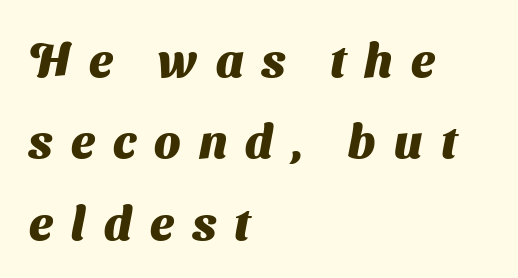
Q: Is the text bold? A: Yes.
Q: Is the typeface a serif or a sans-serif typeface? A: Sans-serif.
Q: Is the text underlined? A: No.
Q: How is the paragraph aligned? A: Left-aligned.
Q: Is the spacing between letters normal or unusually wide? A: Unusually wide.
Q: Width (condensed, normal, or wide)? A: Normal.
Q: Stroke contrast? A: Medium.
Q: x-height? A: Medium.
Q: Monospaced? A: No.
